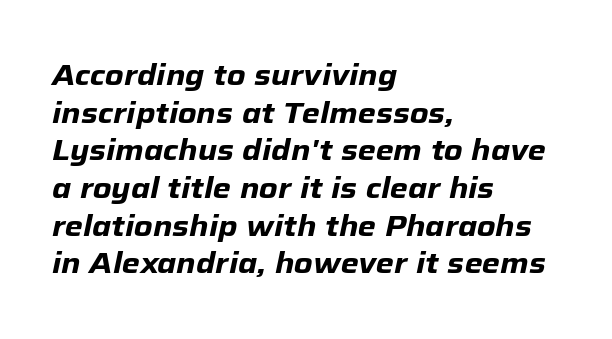
The image shows 29 px heavy type, italic (leaning right); set left-aligned, normal line spacing (1.3x), normal letter spacing, not underlined; low stroke contrast and a medium x-height.
